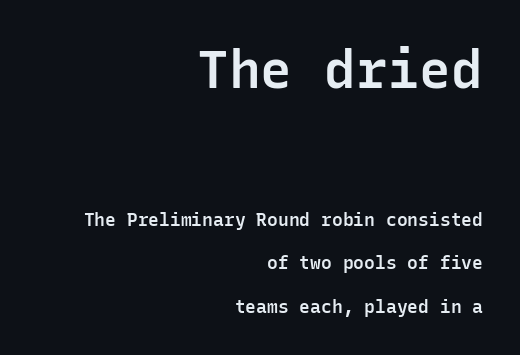
Between one letter and the next there's only the usual sliver of space. Monospaced: the letters line up in strict vertical columns. Firm but not heavy-handed strokes: this text is semibold. Regarding leading, the lines here are spaced well apart. Nobody drew a line under any word here.
